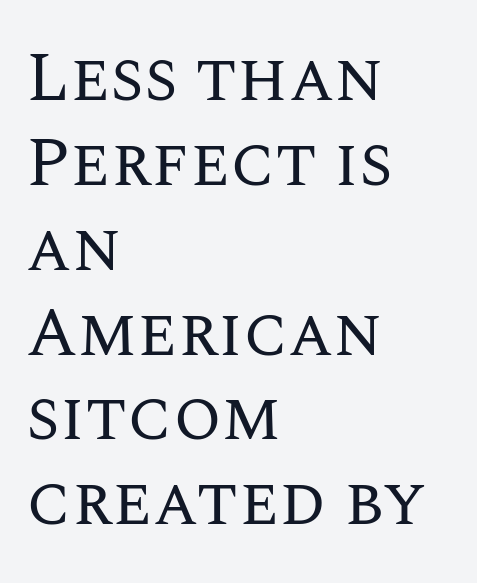
{"italic": "no", "bold": "no", "weight": "regular", "width": "normal", "stroke_contrast": "medium", "x_height": "large", "monospaced": "no", "underline": "no", "align": "left", "line_spacing_ratio": 1.23, "letter_spacing": "normal", "letter_spacing_em": 0.0, "glyph_px": 69}
